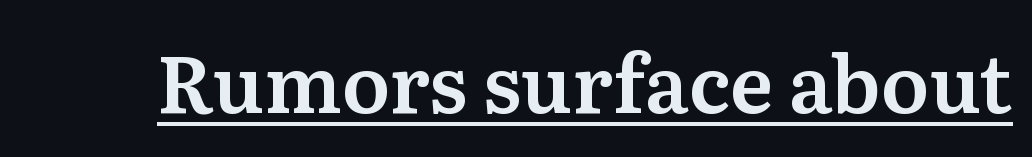
This rendering leaves character spacing at its baseline value. Do the characters align in a grid? No, the font is proportional. To sum up the face: it has serifs. Quick note: not italic, upright. Has an underline been added? It has.
